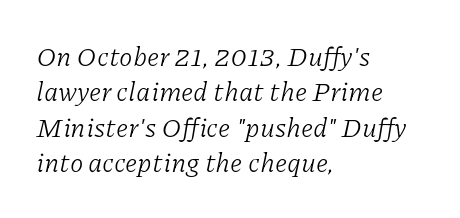
{"italic": "yes", "lean": "right", "slant_degrees": 11, "bold": "no", "underline": "no", "align": "left", "line_spacing": "normal", "line_spacing_ratio": 1.31, "letter_spacing": "normal", "letter_spacing_em": 0.0, "glyph_px": 27}
